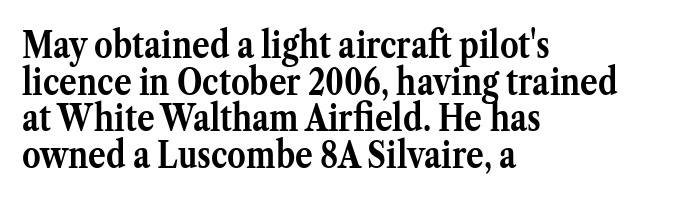
Q: Is the text bold? A: Yes.
Q: Is the text italic (slanted)? A: No, it is upright.
Q: Is the typeface a serif or a sans-serif typeface? A: Serif.
Q: Is the text underlined? A: No.
Q: How is the paragraph aligned? A: Left-aligned.
Q: Is the spacing between letters normal or unusually wide? A: Normal.
Q: Is the spacing between lines tight, normal or loose? A: Tight.
Q: Width (condensed, normal, or wide)? A: Normal.
Q: Stroke contrast? A: Medium.
Q: x-height? A: Medium.
Q: Monospaced? A: No.
